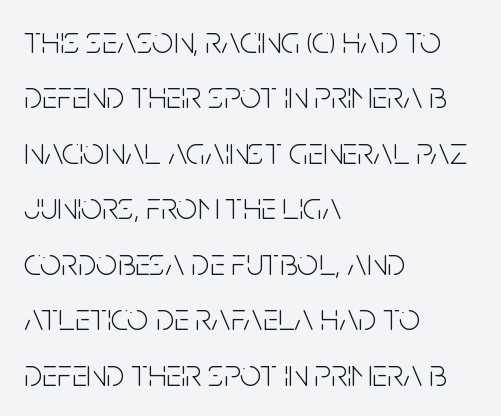
The image shows 38 px light, condensed sans-serif type, upright; set left-aligned, normal line spacing (1.46x), normal letter spacing, not underlined; low stroke contrast and a large x-height.
